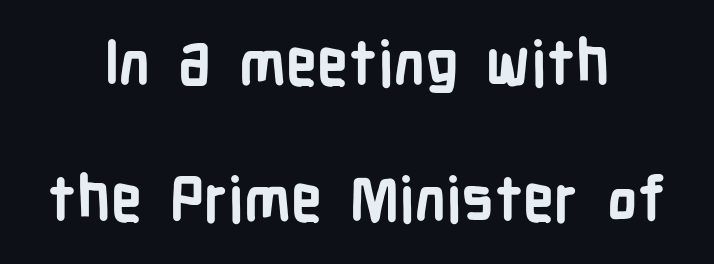
These lines carry a lot of weight — the face is fully bold. In terms of letterspacing, this is plain default setting. Serif or sans? Sans — the stroke terminals are bare. Students, observe: this is what heavily led, spacious text looks like.
